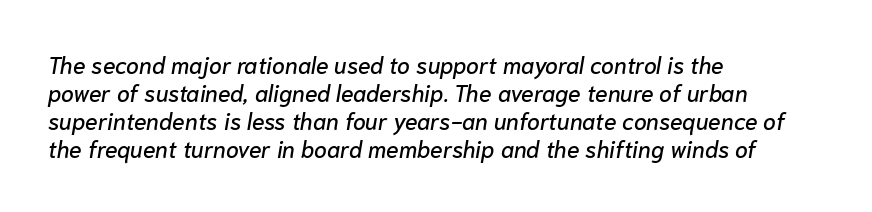
{"italic": "yes", "lean": "right", "slant_degrees": 10, "underline": "no", "align": "left", "line_spacing_ratio": 1.22, "letter_spacing": "normal", "letter_spacing_em": 0.0, "glyph_px": 23}
